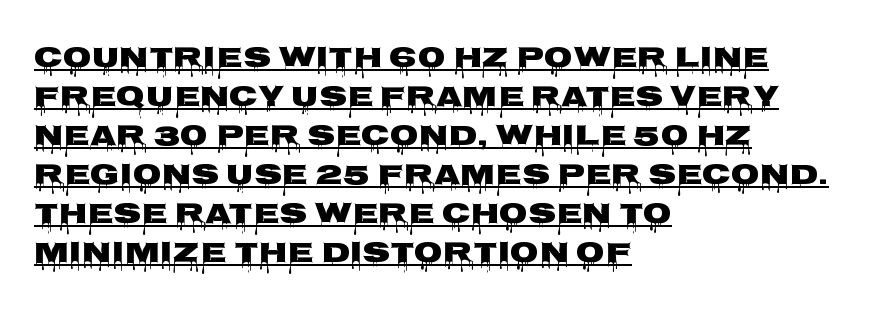
Q: Is the text bold? A: Yes.
Q: Is the text italic (slanted)? A: No, it is upright.
Q: Is the typeface a serif or a sans-serif typeface? A: Sans-serif.
Q: Is the text underlined? A: Yes.
Q: How is the paragraph aligned? A: Left-aligned.
Q: Is the spacing between letters normal or unusually wide? A: Normal.
Q: Is the spacing between lines tight, normal or loose? A: Normal.
Q: Width (condensed, normal, or wide)? A: Wide.
Q: Stroke contrast? A: Low.
Q: x-height? A: Large.
Q: Monospaced? A: No.
